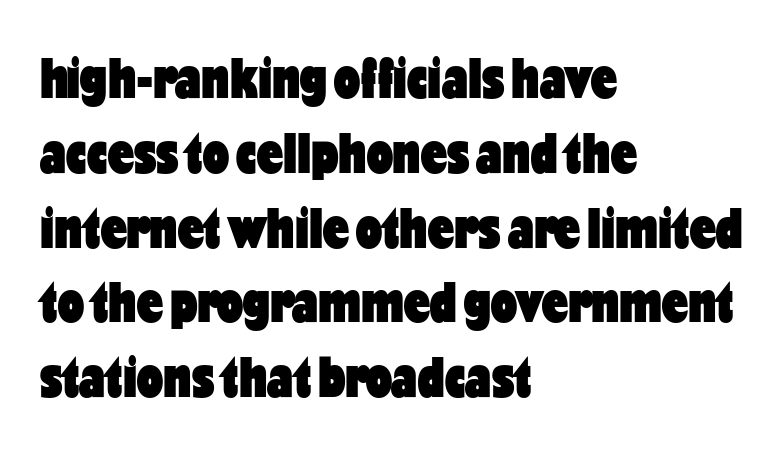
A sans-serif font was chosen for this passage. These lines carry a lot of weight — the face is fully bold. The specimen omits any rule beneath the text block's lines. Here the designer chose a conventional face with non-uniform glyph widths.
